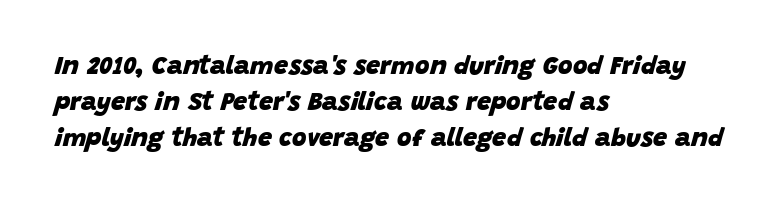
Q: Is the text bold? A: Yes.
Q: Is the text italic (slanted)? A: Yes, it leans right by about 15 degrees.
Q: Is the text underlined? A: No.
Q: How is the paragraph aligned? A: Left-aligned.
Q: Is the spacing between letters normal or unusually wide? A: Normal.
Q: Is the spacing between lines tight, normal or loose? A: Normal.
